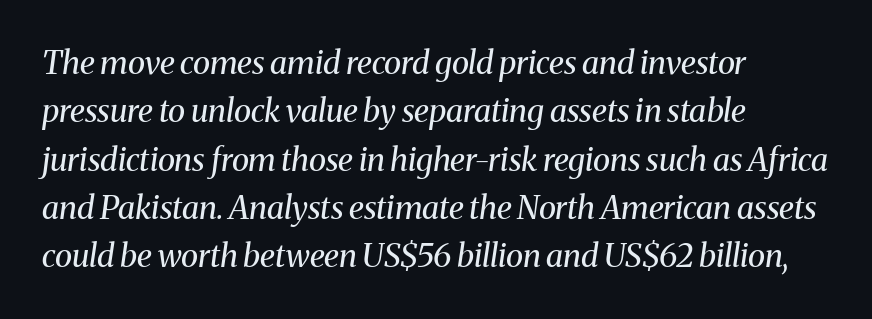
Q: Is the text bold? A: No.
Q: Is the text italic (slanted)? A: Yes, it leans right by about 8 degrees.
Q: Is the typeface a serif or a sans-serif typeface? A: Serif.
Q: Is the text underlined? A: No.
Q: How is the paragraph aligned? A: Left-aligned.
Q: Is the spacing between letters normal or unusually wide? A: Normal.
Q: Is the spacing between lines tight, normal or loose? A: Normal.
Q: Width (condensed, normal, or wide)? A: Normal.
Q: Stroke contrast? A: Medium.
Q: x-height? A: Medium.
Q: Monospaced? A: No.
